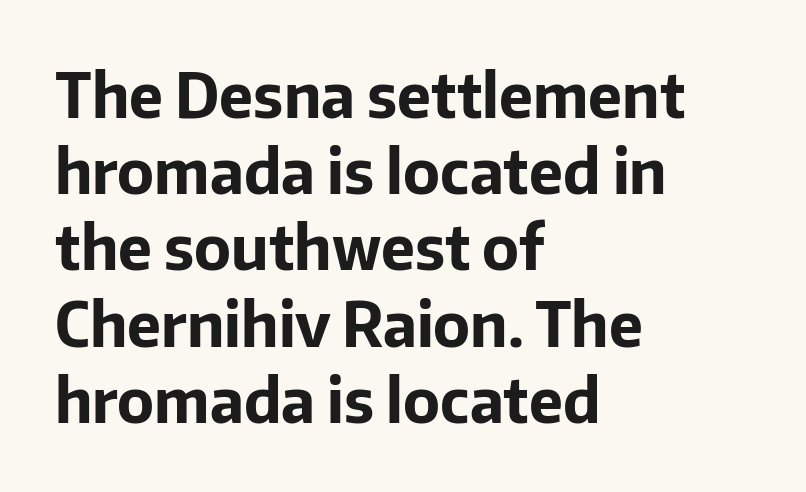
Descenders are the only things crossing below the line. This is roman type, the default non-slanted kind. This sample is left-justified, so line endings fall wherever the words run out. Honestly, the letter spacing is just normal — you wouldn't notice it. The designer went with a sans here, leaving each stem footless. Character widths vary here, with narrow letters taking less room than wide ones.
